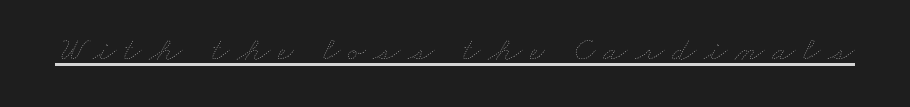
{"bold": "no", "weight": "thin", "width": "wide", "stroke_contrast": "low", "x_height": "small", "monospaced": "no", "underline": "yes", "letter_spacing": "wide", "letter_spacing_em": 0.23, "glyph_px": 34}
